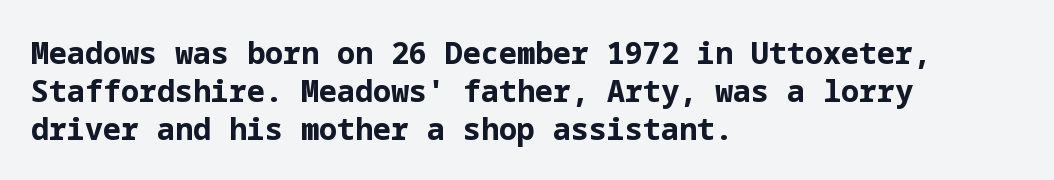
{"serif": "no", "italic": "no", "bold": "yes", "weight": "bold", "width": "normal", "stroke_contrast": "low", "x_height": "medium", "underline": "no", "align": "left", "line_spacing": "normal", "line_spacing_ratio": 1.26, "letter_spacing": "normal", "letter_spacing_em": 0.0, "glyph_px": 30}
